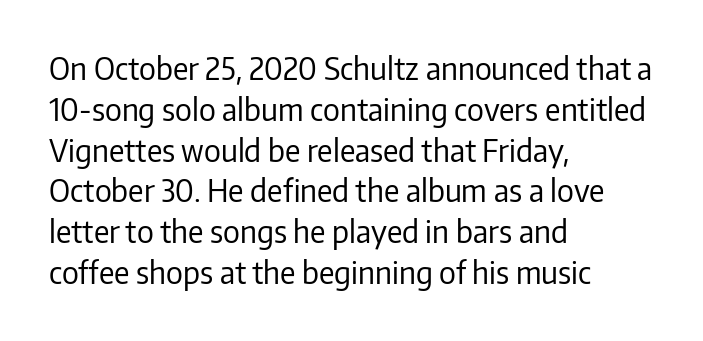
Q: Is the text bold? A: No.
Q: Is the text italic (slanted)? A: No, it is upright.
Q: Is the typeface a serif or a sans-serif typeface? A: Sans-serif.
Q: Is the text underlined? A: No.
Q: How is the paragraph aligned? A: Left-aligned.
Q: Is the spacing between letters normal or unusually wide? A: Normal.
Q: Is the spacing between lines tight, normal or loose? A: Normal.
Q: Width (condensed, normal, or wide)? A: Normal.
Q: Stroke contrast? A: Low.
Q: x-height? A: Medium.
Q: Monospaced? A: No.
